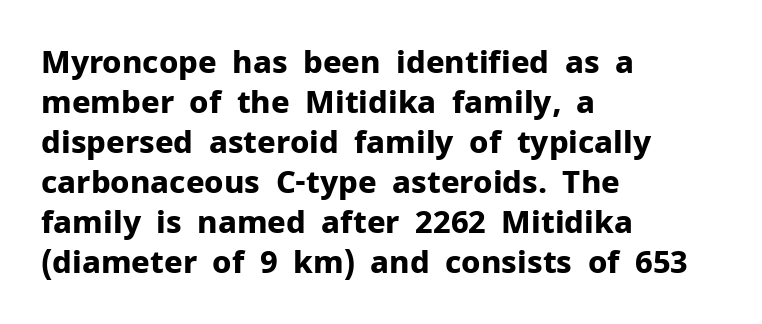
On the weight axis this lands at bold, roughly 700. What's the leading like? Ordinary, nothing unusual. Nope, no serifs anywhere on these letters. Casual observation: everything's shoved over to the left. Note the varied advance widths — an 'i' is clearly narrower than an 'm'. Clear beneath every line of the passage.
